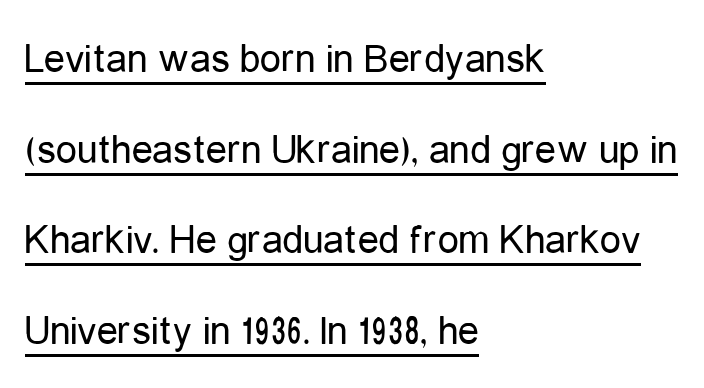
{"serif": "no", "italic": "no", "bold": "no", "weight": "regular", "width": "condensed", "stroke_contrast": "low", "x_height": "medium", "monospaced": "no", "underline": "yes", "align": "left", "line_spacing": "loose", "line_spacing_ratio": 2.16, "letter_spacing": "normal", "letter_spacing_em": 0.0, "glyph_px": 42}
